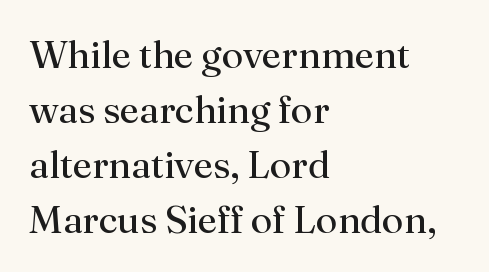
The image shows 39 px regular-weight serif type, upright; set left-aligned, normal line spacing (1.41x), normal letter spacing, not underlined; medium stroke contrast and a small x-height.
